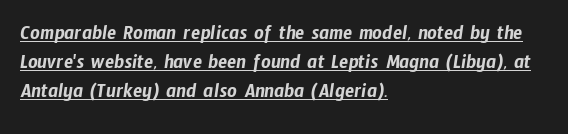
Check the space under the baseline: a stroke is drawn there. A typesetter would call this zero additional tracking. This sample keeps an unexceptional amount of space between lines. The ragged edge is on the right, which tells us the setting is flush left.
